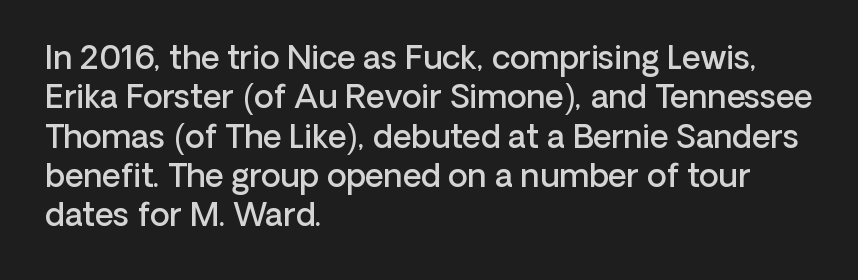
The image shows 32 px semibold sans-serif type, upright; set left-aligned, line spacing 1.23x, normal letter spacing, not underlined; low stroke contrast and a medium x-height.
